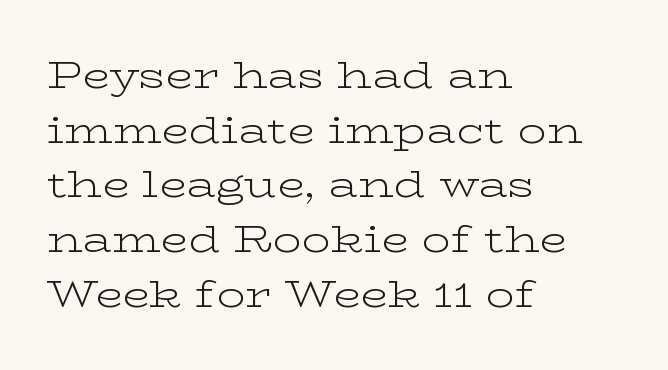
The image shows 36 px light, wide serif type, upright; set left-aligned, normal line spacing (1.52x), normal letter spacing, not underlined; low stroke contrast and a medium x-height.
